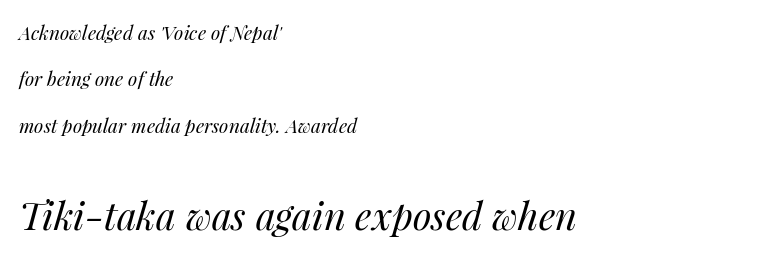
The image shows 38 px regular-weight type, italic (leaning right); set left-aligned, loose line spacing (2.44x), normal letter spacing, not underlined; the second (bottom) block is 2.0x larger; medium stroke contrast and a medium x-height.
